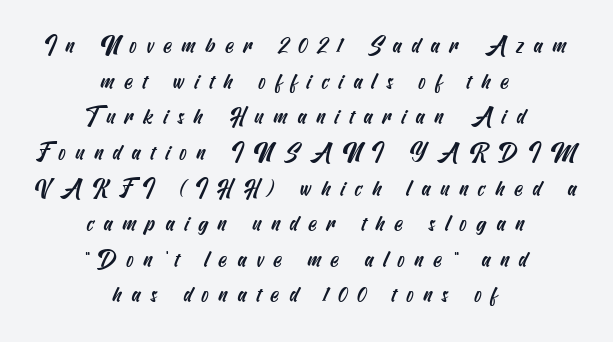
The image shows 22 px text type; set centered, normal line spacing (1.62x), unusually wide letter spacing (+0.44 em), not underlined.
